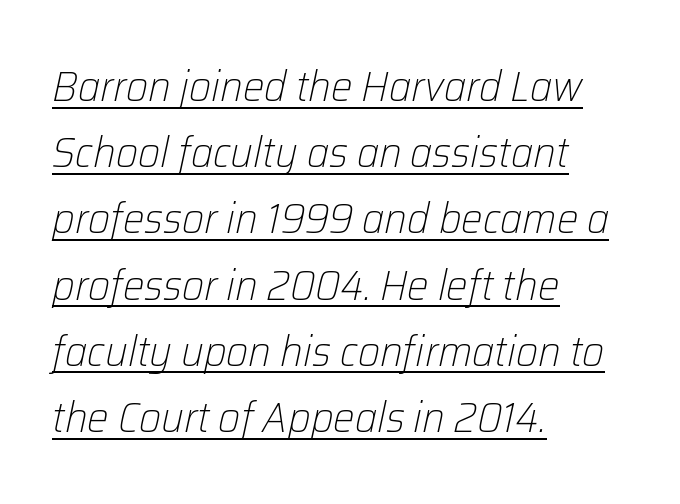
{"italic": "yes", "lean": "right", "slant_degrees": 12, "bold": "no", "weight": "light", "width": "normal", "stroke_contrast": "low", "x_height": "medium", "monospaced": "no", "underline": "yes", "align": "left", "line_spacing": "normal", "line_spacing_ratio": 1.54, "letter_spacing": "normal", "letter_spacing_em": 0.0, "glyph_px": 43}
